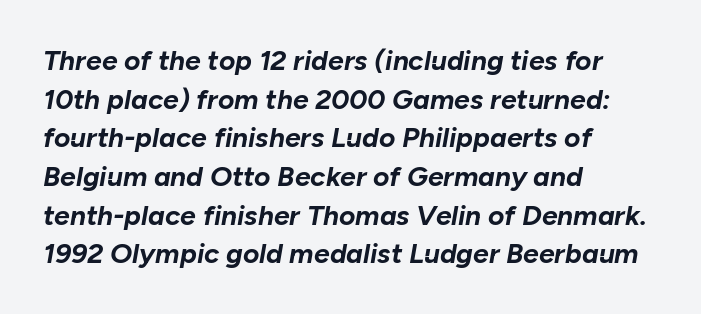
The zone under the glyphs is completely vacant. The typesetter chose a ragged-right arrangement here. Default kerning and tracking; the words read as compact shapes. Spacing verdict: proportional, widths tailored to each character.
